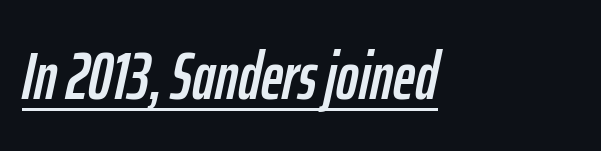
The image shows 67 px condensed type, italic (leaning right); set left-aligned, normal letter spacing, underlined; low stroke contrast and a medium x-height.
